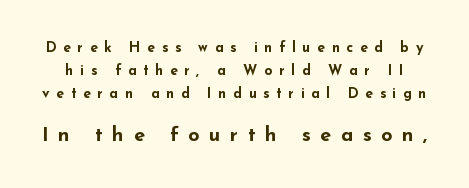
This is the regular roman posture of the typeface. Is the type bold? Yes — the strokes are clearly thick and heavy. The passage shown has open, widely tracked lettering throughout. The leading is moderate, giving the passage an even texture. The zone under the glyphs is completely vacant.
